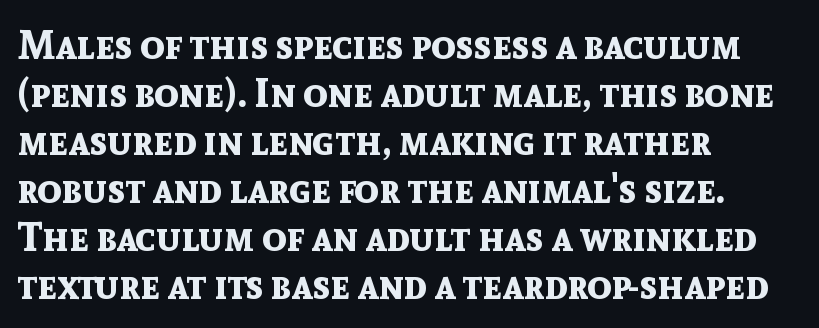
Q: Is the text bold? A: Yes.
Q: Is the text italic (slanted)? A: No, it is upright.
Q: Is the typeface a serif or a sans-serif typeface? A: Sans-serif.
Q: Is the text underlined? A: No.
Q: How is the paragraph aligned? A: Left-aligned.
Q: Is the spacing between letters normal or unusually wide? A: Normal.
Q: Width (condensed, normal, or wide)? A: Normal.
Q: x-height? A: Medium.
Q: Monospaced? A: No.
